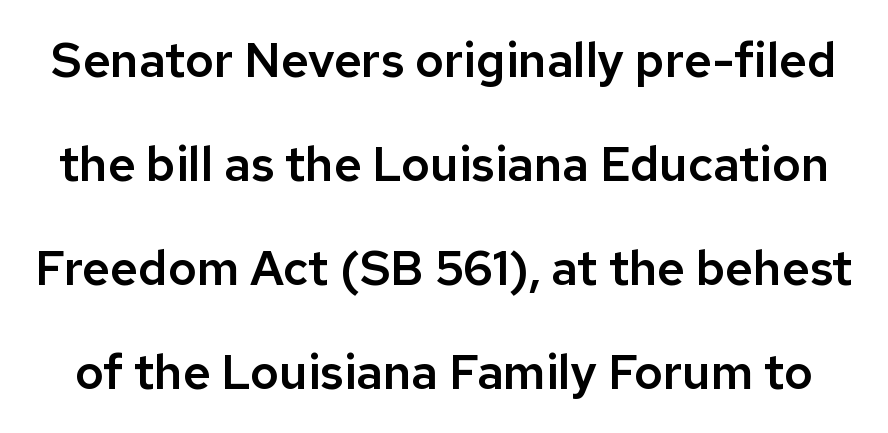
The image shows 48 px sans-serif type, upright; set loose line spacing (2.17x), normal letter spacing, not underlined; low stroke contrast and a medium x-height.
